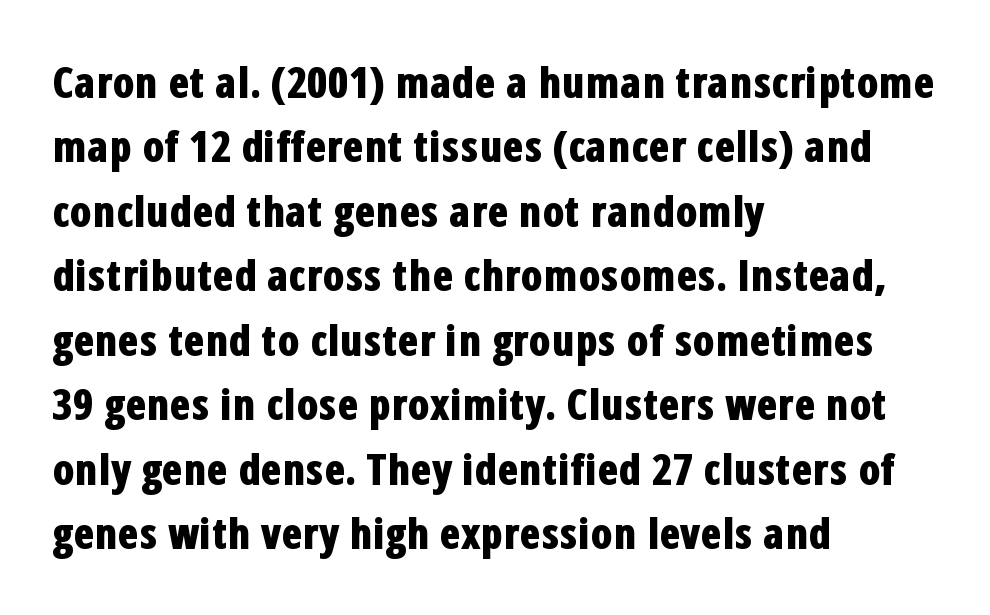
Quick note: underline off. You could not count columns in this text — the font is proportionally spaced. A full-strength bold gives these letters their thick strokes. This rendering leaves character spacing at its baseline value. The glyphs in this specimen are sans serif. How would I describe the line gaps? Plain and ordinary.
